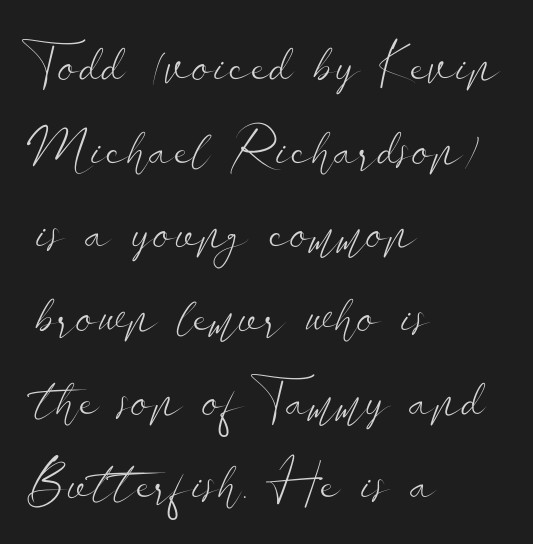
Q: Is the text bold? A: No.
Q: Is the text italic (slanted)? A: Yes.
Q: Is the typeface a serif or a sans-serif typeface? A: Sans-serif.
Q: Is the text underlined? A: No.
Q: How is the paragraph aligned? A: Left-aligned.
Q: Is the spacing between letters normal or unusually wide? A: Normal.
Q: Is the spacing between lines tight, normal or loose? A: Normal.
Q: Width (condensed, normal, or wide)? A: Wide.
Q: Stroke contrast? A: Low.
Q: x-height? A: Small.
Q: Monospaced? A: No.
